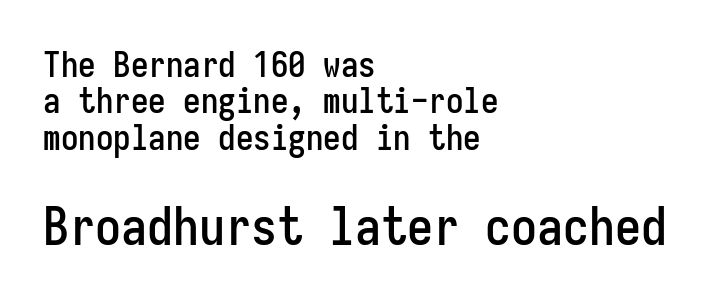
The typesetter chose a ragged-right arrangement here. This rendering features lettering with no underline. The vertical gap from one line to the next is small. Standard letterfit; no display-style spreading of the glyphs. This sample has the even, mechanical cadence of fixed-width lettering. This layout puts the modest block above and the oversized block below.
